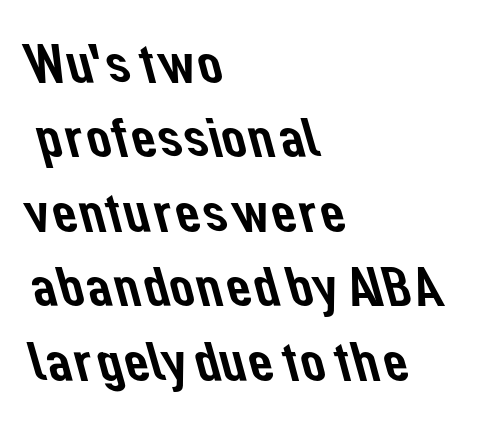
Q: Is the typeface a serif or a sans-serif typeface? A: Sans-serif.
Q: Is the text underlined? A: No.
Q: How is the paragraph aligned? A: Left-aligned.
Q: Is the spacing between letters normal or unusually wide? A: Normal.
Q: Is the spacing between lines tight, normal or loose? A: Normal.
Q: Width (condensed, normal, or wide)? A: Normal.
Q: Stroke contrast? A: Low.
Q: x-height? A: Medium.
Q: Monospaced? A: No.
